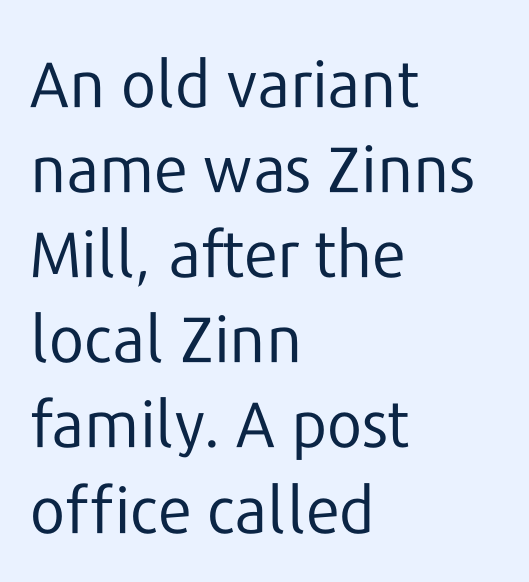
{"serif": "no", "italic": "no", "bold": "no", "weight": "regular", "width": "normal", "stroke_contrast": "low", "x_height": "medium", "monospaced": "no", "underline": "no", "align": "left", "line_spacing": "normal", "line_spacing_ratio": 1.33, "letter_spacing": "normal", "letter_spacing_em": 0.0, "glyph_px": 64}
